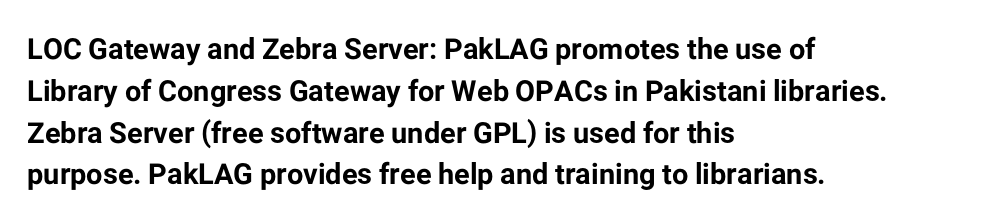
The image shows 29 px bold sans-serif type, upright; set left-aligned, normal line spacing (1.44x), normal letter spacing, not underlined; low stroke contrast and a medium x-height.
